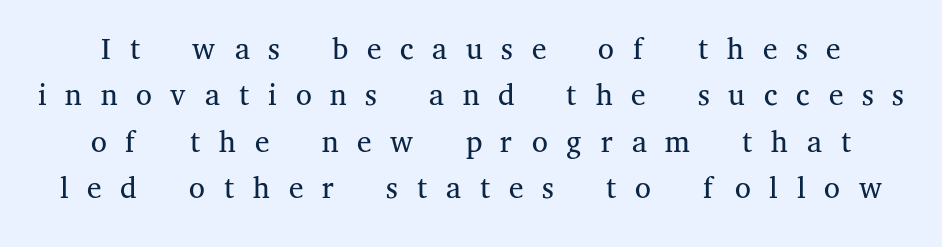
The image shows 45 px light serif type, upright; set centered, tight line spacing (1.03x), unusually wide letter spacing (+0.42 em), not underlined; medium stroke contrast and a medium x-height.
